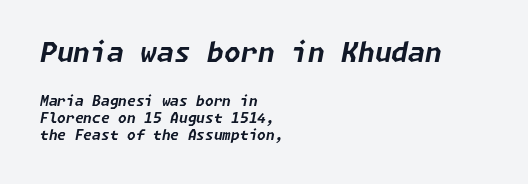
Plenty of ink on the page — the face is bold. Compared with ordinary roman type, these characters are visibly tilted. Which chunk is bigger? The first one — the top block dwarfs the bottom. The string is rendered with underlining switched off. Notice how the passage keeps a crisp vertical edge on the left only.
